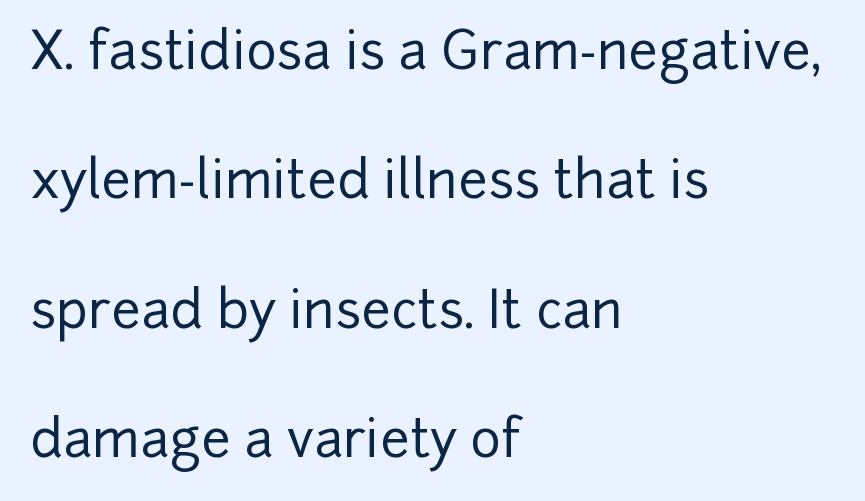
{"serif": "no", "italic": "no", "width": "normal", "stroke_contrast": "low", "x_height": "medium", "monospaced": "no", "underline": "no", "align": "left", "line_spacing": "loose", "line_spacing_ratio": 2.49, "letter_spacing": "normal", "letter_spacing_em": 0.0, "glyph_px": 52}
